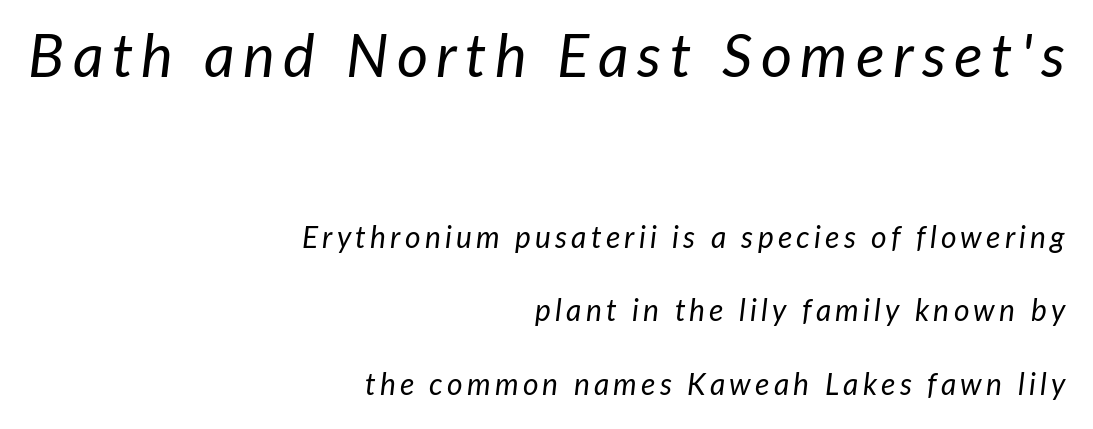
The face used here is proportionally spaced, like ordinary book or web type. Type size steps down from the first block to the second. Any mark beneath the type? The region is blank. Weight: not bold — regular or lighter. In CSS terms this would be text-align: right.
